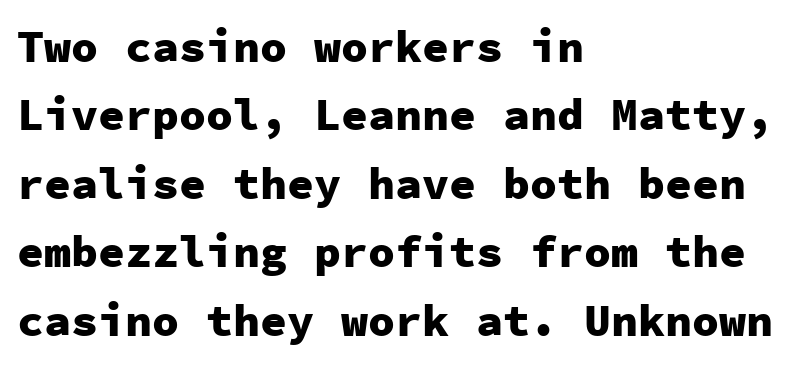
Q: Is the text bold? A: Yes.
Q: Is the text italic (slanted)? A: No, it is upright.
Q: Is the typeface a serif or a sans-serif typeface? A: Sans-serif.
Q: Is the text underlined? A: No.
Q: How is the paragraph aligned? A: Left-aligned.
Q: Is the spacing between letters normal or unusually wide? A: Normal.
Q: Is the spacing between lines tight, normal or loose? A: Normal.
Q: Width (condensed, normal, or wide)? A: Normal.
Q: Stroke contrast? A: Low.
Q: x-height? A: Medium.
Q: Monospaced? A: Yes.
